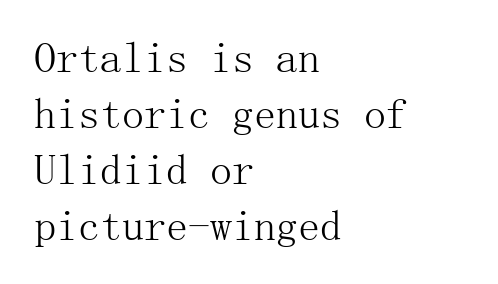
The line texture is even and compact thanks to regular tracking. Horizontally, the lines are justified to the leading edge only. Each stroke keeps to a modest, everyday thickness or less. Examine the stroke ends and you'll spot serifs. How would I describe the line gaps? Plain and ordinary.
